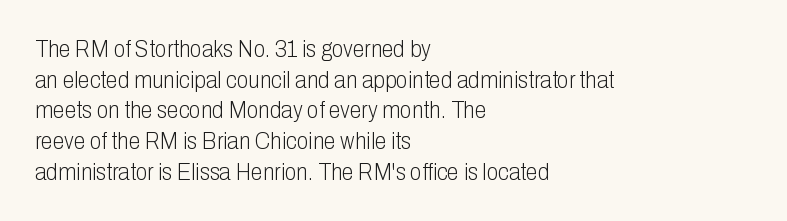
Is the type heavy? It reads as light-to-regular instead. Leftover space on each line is placed entirely after the last word. Characters follow at the spacing the type designer built in. The passage shown stacks its lines at a standard gap.
